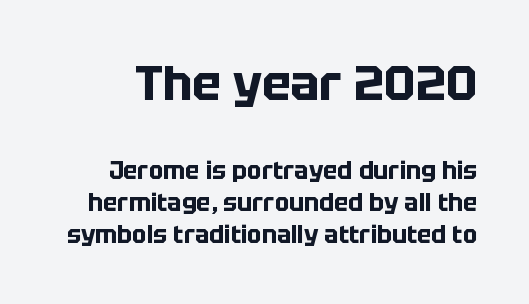
Q: Is the text bold? A: Yes.
Q: Is the text italic (slanted)? A: No, it is upright.
Q: Is the typeface a serif or a sans-serif typeface? A: Sans-serif.
Q: Is the text underlined? A: No.
Q: Is the spacing between letters normal or unusually wide? A: Normal.
Q: Is the spacing between lines tight, normal or loose? A: Normal.
Q: Which block of text is set in a larger size, the first (top) or the second (bottom)? A: The first (top) one.
Q: Width (condensed, normal, or wide)? A: Normal.
Q: Stroke contrast? A: Low.
Q: x-height? A: Large.
Q: Monospaced? A: No.
